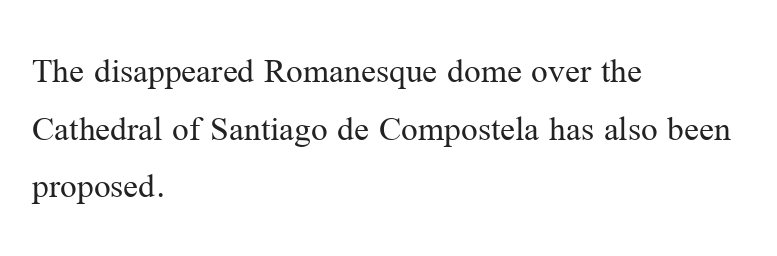
Q: Is the text bold? A: No.
Q: Is the text italic (slanted)? A: No, it is upright.
Q: Is the typeface a serif or a sans-serif typeface? A: Serif.
Q: Is the text underlined? A: No.
Q: How is the paragraph aligned? A: Left-aligned.
Q: Is the spacing between letters normal or unusually wide? A: Normal.
Q: Is the spacing between lines tight, normal or loose? A: Normal.
Q: Width (condensed, normal, or wide)? A: Normal.
Q: Stroke contrast? A: Medium.
Q: x-height? A: Medium.
Q: Monospaced? A: No.
